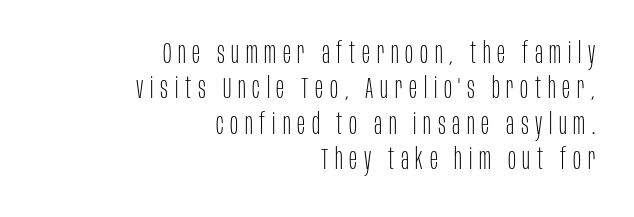
{"serif": "no", "italic": "no", "bold": "no", "weight": "thin", "width": "condensed", "stroke_contrast": "low", "x_height": "large", "monospaced": "no", "underline": "no", "align": "right", "line_spacing_ratio": 1.18, "letter_spacing": "wide", "letter_spacing_em": 0.22, "glyph_px": 30}
